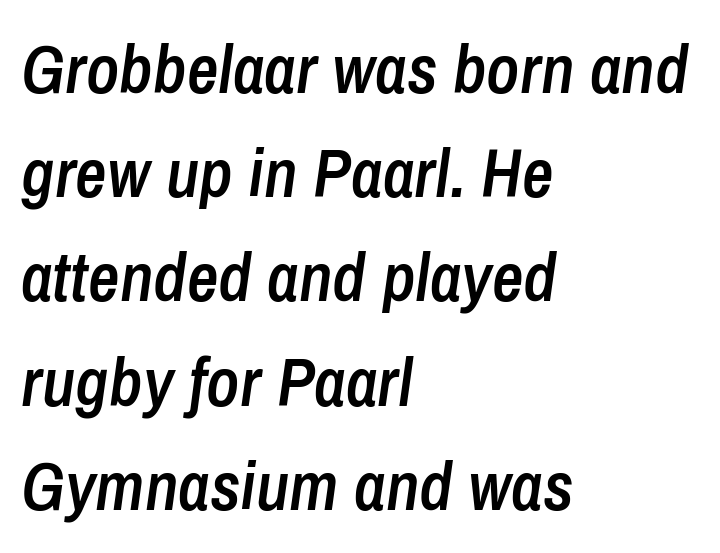
The image shows 69 px semibold, condensed type, italic (leaning right); set left-aligned, normal line spacing (1.51x), normal letter spacing, not underlined; low stroke contrast and a medium x-height.
